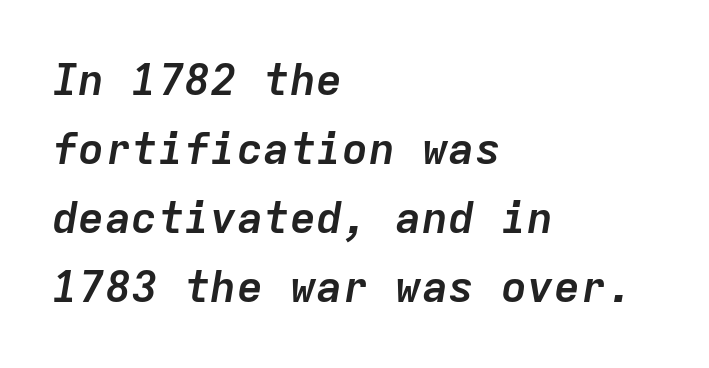
Looks like terminal output: every glyph gets an equal slot. Line spacing here is normal. Descenders are the only things crossing below the line. Style check: oblique. In CSS terms this would be text-align: left.
